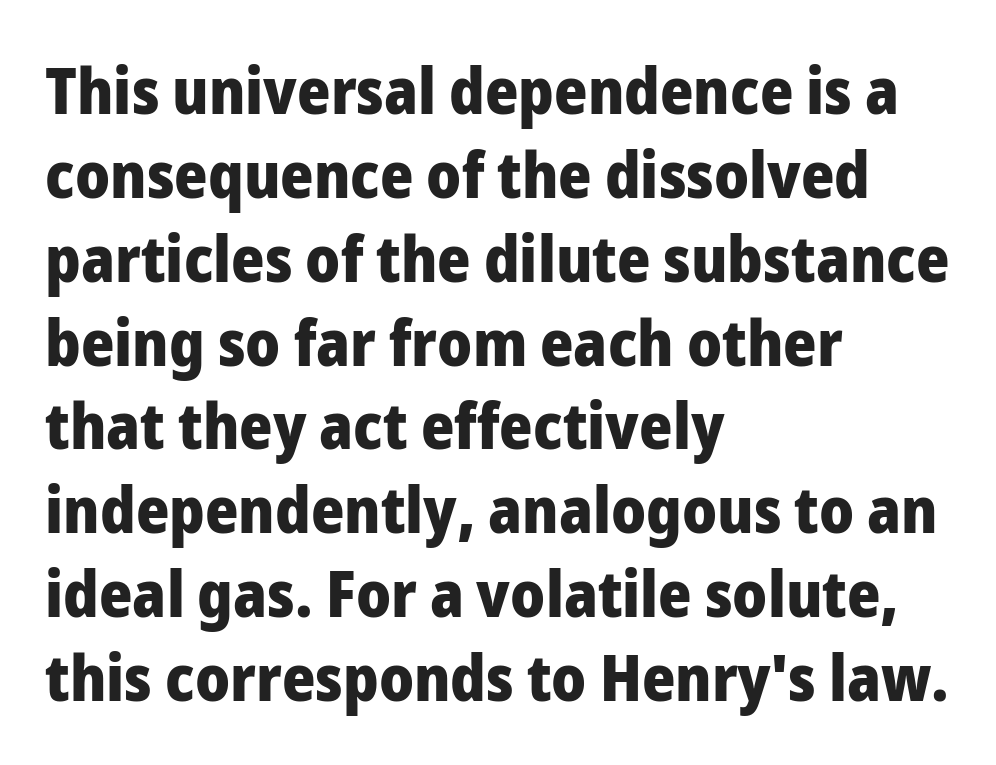
{"serif": "no", "italic": "no", "bold": "yes", "weight": "heavy", "width": "normal", "stroke_contrast": "low", "x_height": "medium", "monospaced": "no", "underline": "no", "align": "left", "line_spacing": "normal", "line_spacing_ratio": 1.31, "letter_spacing": "normal", "letter_spacing_em": 0.0, "glyph_px": 64}
